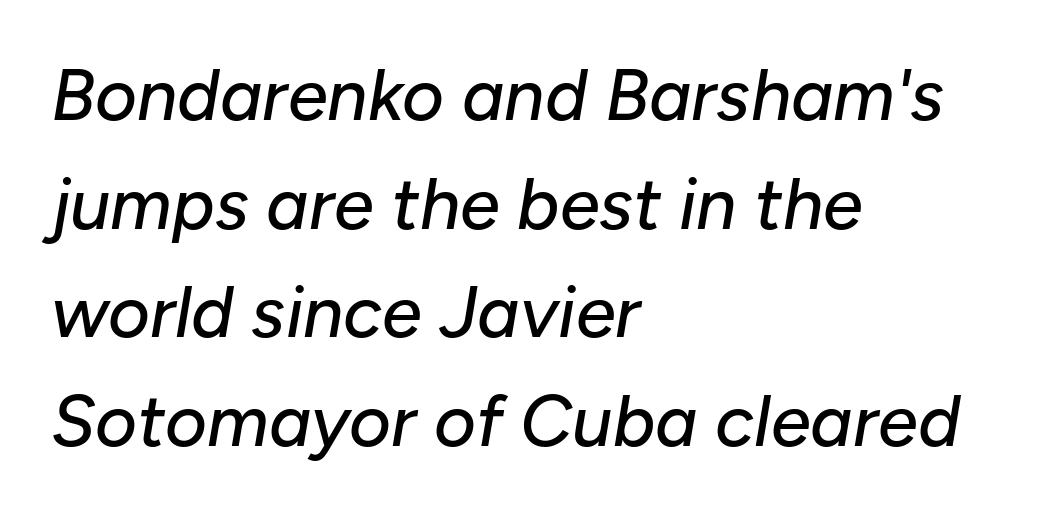
Q: Is the text italic (slanted)? A: Yes, it leans right by about 10 degrees.
Q: Is the text underlined? A: No.
Q: How is the paragraph aligned? A: Left-aligned.
Q: Is the spacing between letters normal or unusually wide? A: Normal.
Q: Is the spacing between lines tight, normal or loose? A: Normal.
Q: Width (condensed, normal, or wide)? A: Normal.
Q: Stroke contrast? A: Low.
Q: x-height? A: Medium.
Q: Monospaced? A: No.
